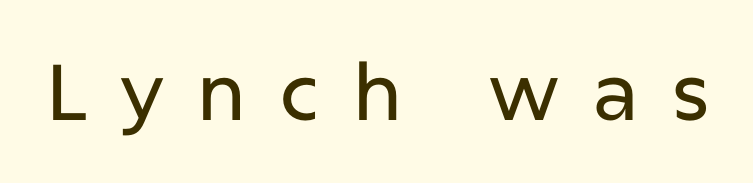
{"serif": "no", "italic": "no", "width": "normal", "stroke_contrast": "low", "x_height": "medium", "monospaced": "no", "underline": "no", "letter_spacing": "wide", "letter_spacing_em": 0.41, "glyph_px": 79}
